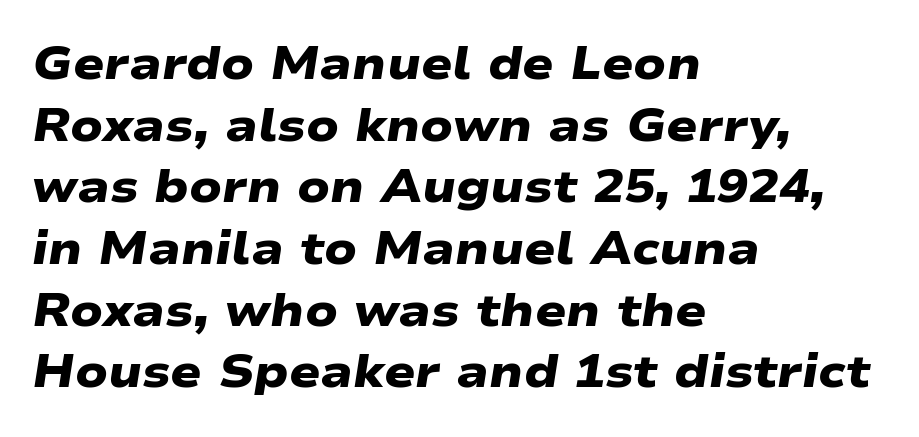
{"serif": "no", "bold": "yes", "weight": "heavy", "width": "wide", "stroke_contrast": "low", "x_height": "medium", "monospaced": "no", "underline": "no", "align": "left", "line_spacing": "normal", "line_spacing_ratio": 1.34, "letter_spacing": "normal", "letter_spacing_em": 0.0, "glyph_px": 46}
